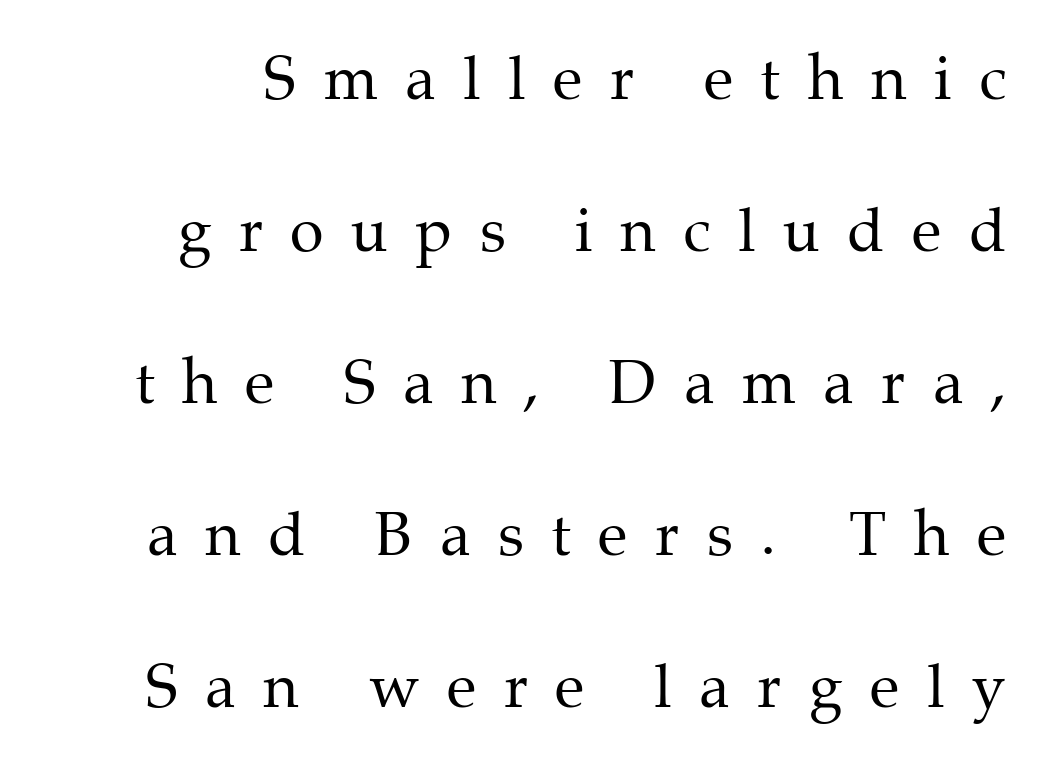
Q: Is the text bold? A: No.
Q: Is the text italic (slanted)? A: No, it is upright.
Q: Is the typeface a serif or a sans-serif typeface? A: Serif.
Q: Is the text underlined? A: No.
Q: Is the spacing between letters normal or unusually wide? A: Unusually wide.
Q: Is the spacing between lines tight, normal or loose? A: Loose.
Q: Width (condensed, normal, or wide)? A: Normal.
Q: Stroke contrast? A: Medium.
Q: x-height? A: Medium.
Q: Monospaced? A: No.
